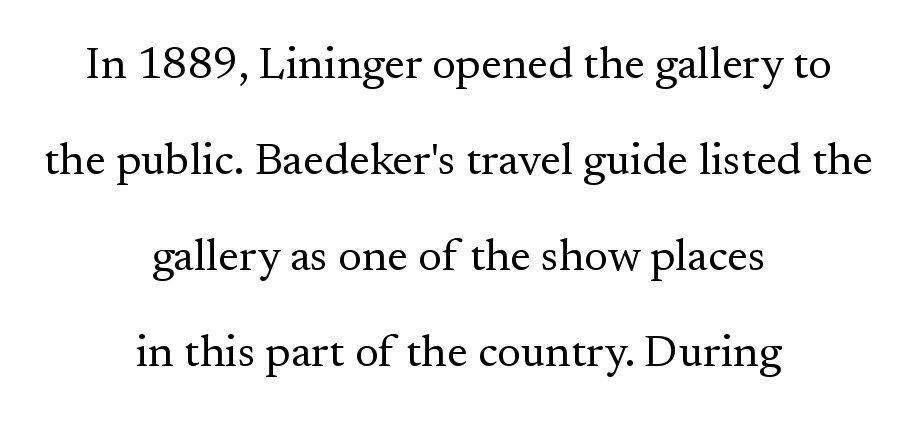
The image shows 45 px regular-weight serif type, upright; set centered, loose line spacing (2.13x), normal letter spacing, not underlined; medium stroke contrast and a small x-height.
